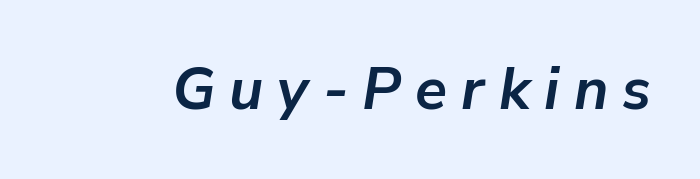
The letters are slanted; this is an italic face. The glyphs are unaccompanied by any horizontal stroke below them. Honestly, the letter spacing is so wide it's the main thing you notice. The face used here is proportionally spaced, like ordinary book or web type. Pretty heavy lettering here — definitely bold.
